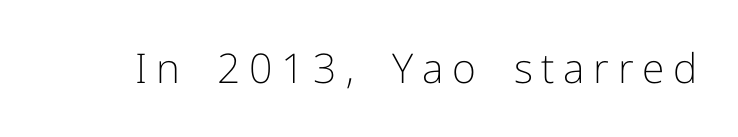
The image shows 41 px light sans-serif type, upright; set unusually wide letter spacing (+0.21 em), not underlined; low stroke contrast and a medium x-height.
